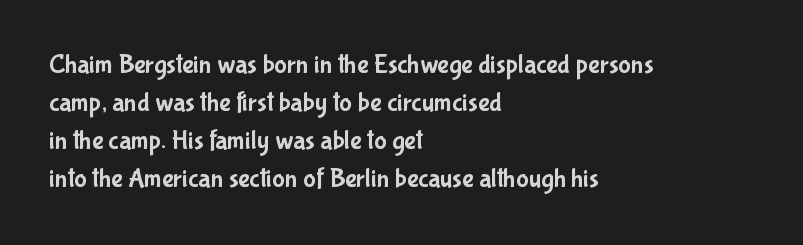
{"italic": "no", "underline": "no", "align": "left", "line_spacing": "normal", "line_spacing_ratio": 1.41, "letter_spacing": "normal", "letter_spacing_em": 0.0, "glyph_px": 27}
